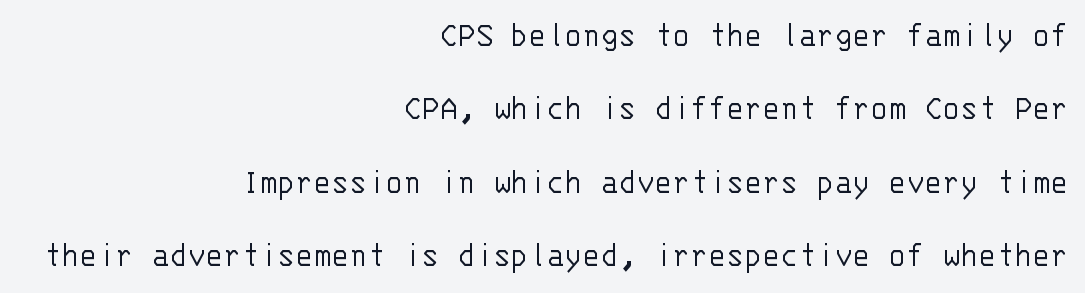
{"serif": "no", "italic": "no", "bold": "no", "weight": "light", "width": "normal", "stroke_contrast": "low", "x_height": "large", "monospaced": "yes", "underline": "no", "align": "right", "line_spacing": "loose", "line_spacing_ratio": 1.98, "letter_spacing": "normal", "letter_spacing_em": 0.0, "glyph_px": 37}
